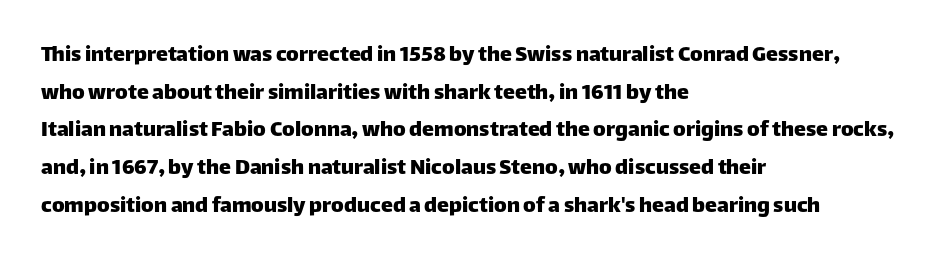
Q: Is the text italic (slanted)? A: No, it is upright.
Q: Is the text underlined? A: No.
Q: How is the paragraph aligned? A: Left-aligned.
Q: Is the spacing between letters normal or unusually wide? A: Normal.
Q: Is the spacing between lines tight, normal or loose? A: Normal.
